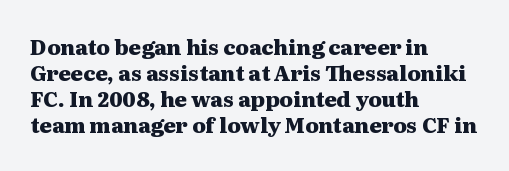
The image shows 21 px bold type, upright; set left-aligned, line spacing 1.24x, normal letter spacing, not underlined.
